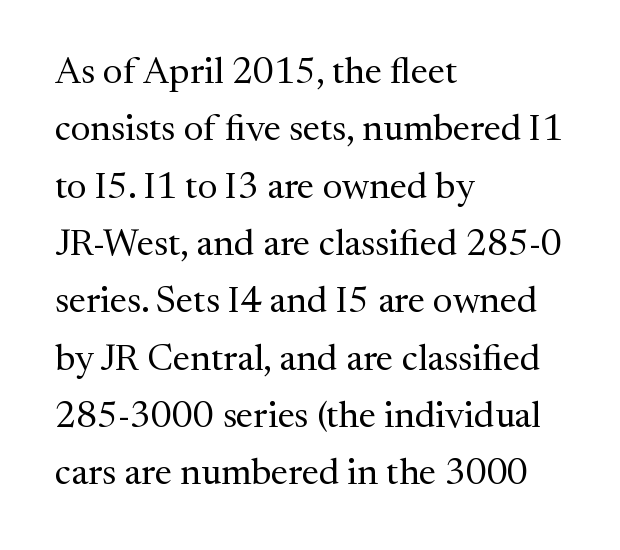
The vertical gap from one line to the next is medium. The passage shown has conventional tracking throughout. The rendering anchors every line to the left-hand side. Each letter keeps its own natural width here, so spacing adapts to shape.
